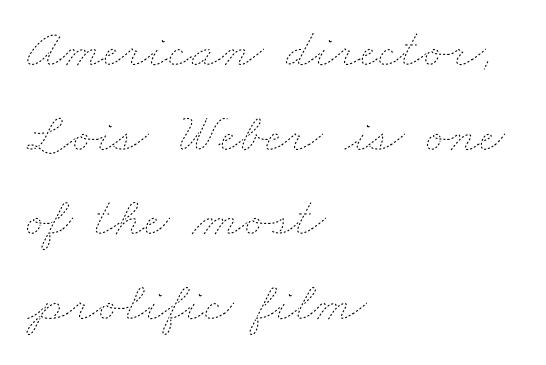
Does extra space separate the letters? No, they use regular spacing. One-word summary of the alignment: left. Quick note: underline off. If you measured baseline to baseline, you'd find a middling distance. Character widths vary here, with narrow letters taking less room than wide ones.
